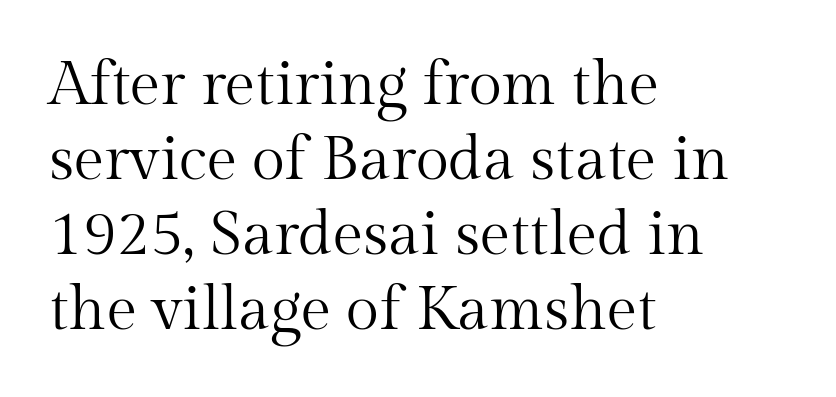
{"serif": "yes", "italic": "no", "bold": "no", "weight": "regular", "width": "normal", "stroke_contrast": "medium", "x_height": "medium", "monospaced": "no", "underline": "no", "align": "left", "line_spacing_ratio": 1.23, "letter_spacing": "normal", "letter_spacing_em": 0.0, "glyph_px": 61}
